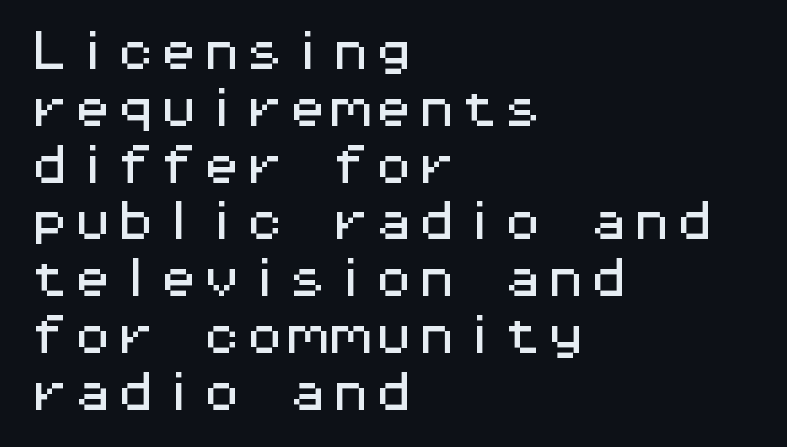
{"serif": "no", "italic": "no", "width": "wide", "stroke_contrast": "medium", "x_height": "medium", "monospaced": "yes", "underline": "no", "align": "left", "line_spacing": "normal", "line_spacing_ratio": 1.32, "letter_spacing": "normal", "letter_spacing_em": 0.0, "glyph_px": 43}
